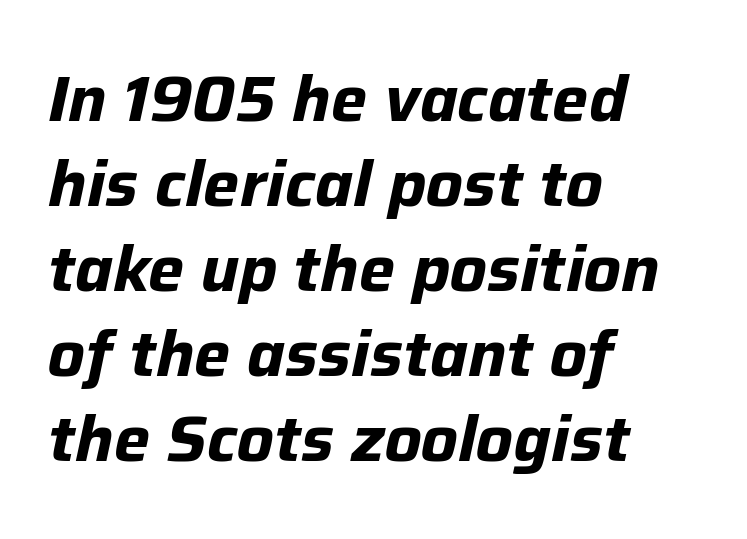
Q: Is the text bold? A: Yes.
Q: Is the text italic (slanted)? A: Yes, it leans right by about 12 degrees.
Q: Is the text underlined? A: No.
Q: How is the paragraph aligned? A: Left-aligned.
Q: Is the spacing between letters normal or unusually wide? A: Normal.
Q: Is the spacing between lines tight, normal or loose? A: Normal.
Q: Width (condensed, normal, or wide)? A: Normal.
Q: Stroke contrast? A: Low.
Q: x-height? A: Medium.
Q: Monospaced? A: No.
